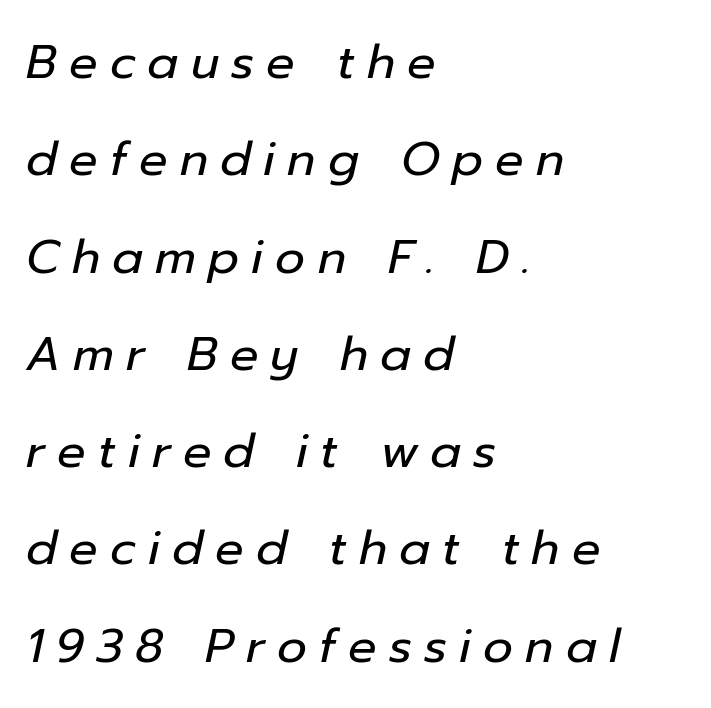
These lines were composed using italics. These lines are set flush left with a ragged right edge. The face used here is proportionally spaced, like ordinary book or web type. A great deal of white space separates one row of letters from the next. The typesetting does not lean heavy: it is not bold.
